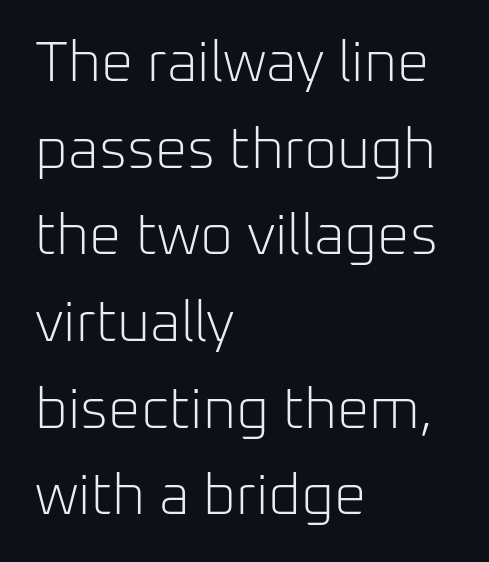
The image shows 57 px light sans-serif type, upright; set left-aligned, normal line spacing (1.52x), normal letter spacing, not underlined; low stroke contrast and a medium x-height.
